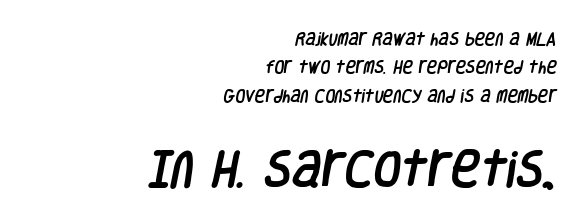
Q: Is the typeface a serif or a sans-serif typeface? A: Sans-serif.
Q: Is the text underlined? A: No.
Q: How is the paragraph aligned? A: Right-aligned.
Q: Is the spacing between letters normal or unusually wide? A: Normal.
Q: Is the spacing between lines tight, normal or loose? A: Loose.
Q: Which block of text is set in a larger size, the first (top) or the second (bottom)? A: The second (bottom) one.
Q: Width (condensed, normal, or wide)? A: Condensed.
Q: Stroke contrast? A: Low.
Q: x-height? A: Large.
Q: Monospaced? A: No.
